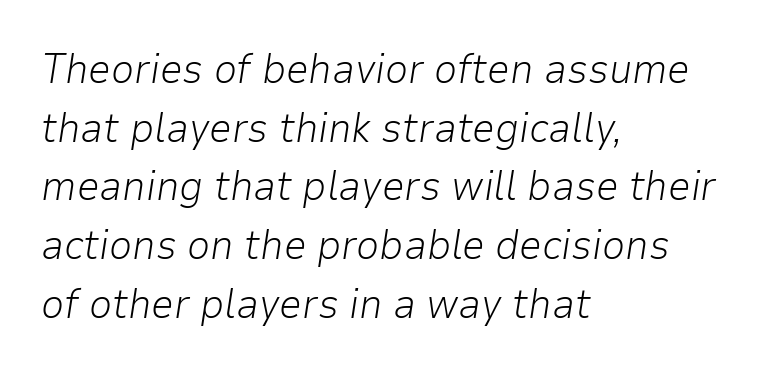
Q: Is the text bold? A: No.
Q: Is the text italic (slanted)? A: Yes, it leans right by about 9 degrees.
Q: Is the text underlined? A: No.
Q: How is the paragraph aligned? A: Left-aligned.
Q: Is the spacing between letters normal or unusually wide? A: Normal.
Q: Is the spacing between lines tight, normal or loose? A: Normal.
Q: Width (condensed, normal, or wide)? A: Normal.
Q: Stroke contrast? A: Low.
Q: x-height? A: Medium.
Q: Monospaced? A: No.
